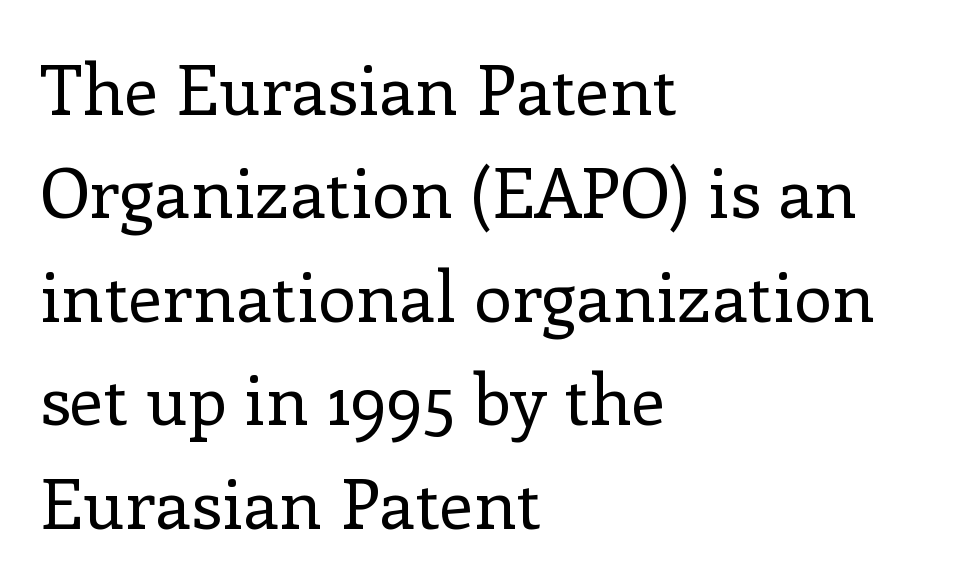
Q: Is the text bold? A: No.
Q: Is the text italic (slanted)? A: No, it is upright.
Q: Is the typeface a serif or a sans-serif typeface? A: Serif.
Q: Is the text underlined? A: No.
Q: How is the paragraph aligned? A: Left-aligned.
Q: Is the spacing between letters normal or unusually wide? A: Normal.
Q: Is the spacing between lines tight, normal or loose? A: Normal.
Q: Width (condensed, normal, or wide)? A: Normal.
Q: Stroke contrast? A: Low.
Q: x-height? A: Medium.
Q: Monospaced? A: No.
